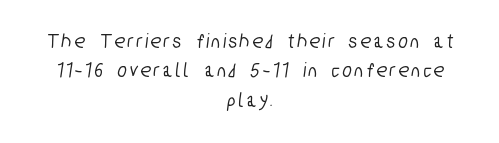
The image shows 21 px text type; set centered, normal line spacing (1.4x), not underlined.
